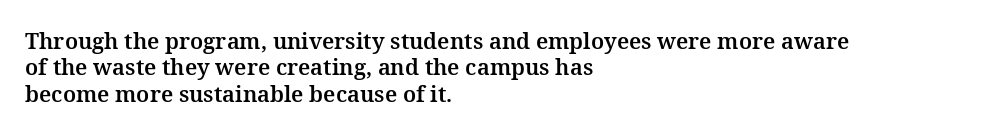
{"italic": "no", "underline": "no", "align": "left", "line_spacing_ratio": 1.2, "letter_spacing": "normal", "letter_spacing_em": 0.0, "glyph_px": 22}
